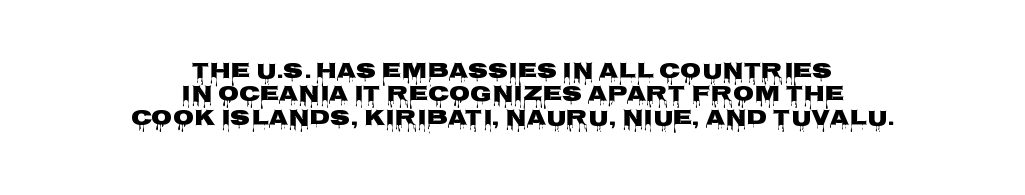
The image shows 22 px bold type, upright; set centered, tight line spacing (1.06x), normal letter spacing, not underlined.
